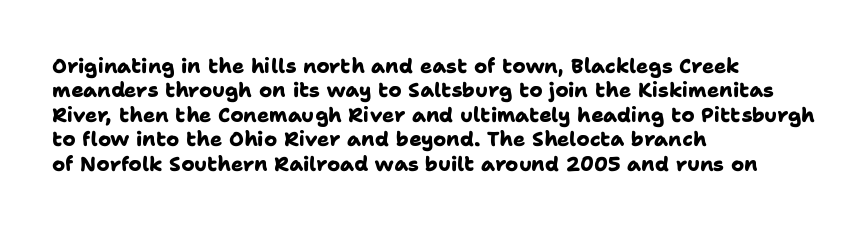
This sample uses plain, unmodified letter spacing. Words float on clear page, feet unadorned. Students, this is bold: see how much ink each stroke carries. The lines in this sample share a left origin and differ only in where they stop.
